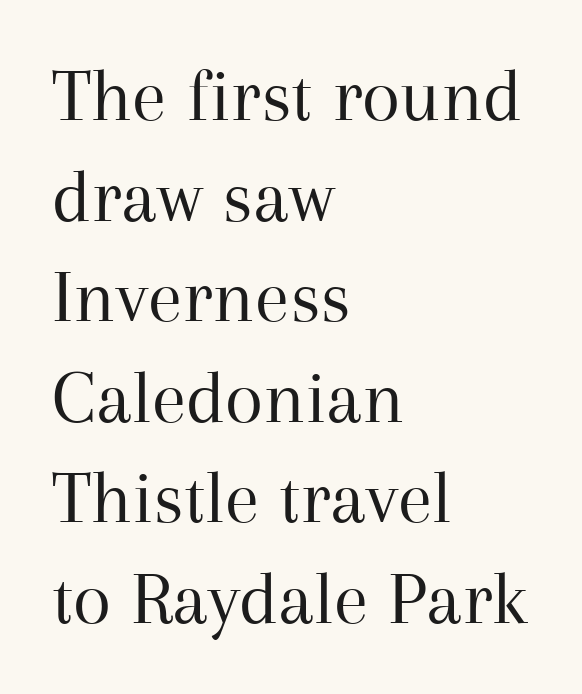
{"serif": "yes", "italic": "no", "bold": "no", "weight": "regular", "width": "normal", "stroke_contrast": "medium", "x_height": "medium", "monospaced": "no", "underline": "no", "align": "left", "line_spacing": "normal", "line_spacing_ratio": 1.29, "letter_spacing": "normal", "letter_spacing_em": 0.0, "glyph_px": 78}
